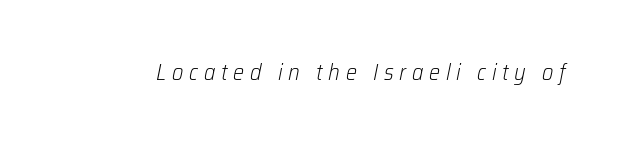
Q: Is the text bold? A: No.
Q: Is the text italic (slanted)? A: Yes, it leans right by about 12 degrees.
Q: Is the text underlined? A: No.
Q: Is the spacing between letters normal or unusually wide? A: Unusually wide.
